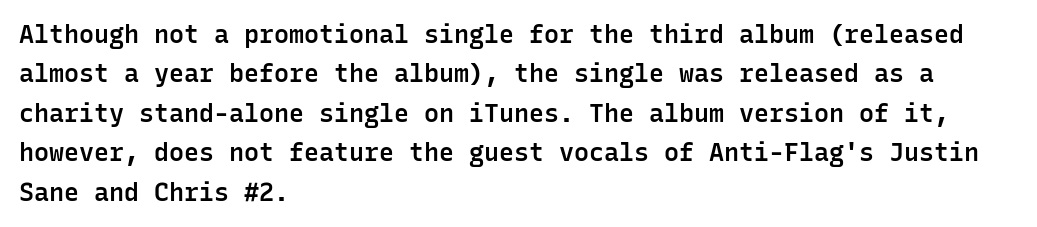
The image shows 25 px text type, upright; set left-aligned, normal line spacing (1.58x), normal letter spacing, not underlined.
